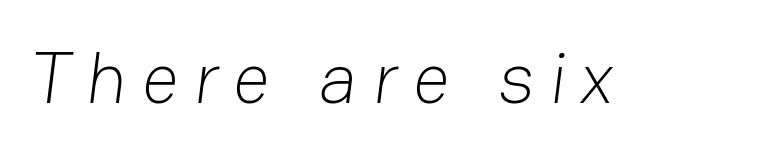
The face used here is rendered with a markedly widened letterfit. Clear beneath every line of the passage. A light-to-regular cut is what we see here. The face used here is proportionally spaced, like ordinary book or web type.
